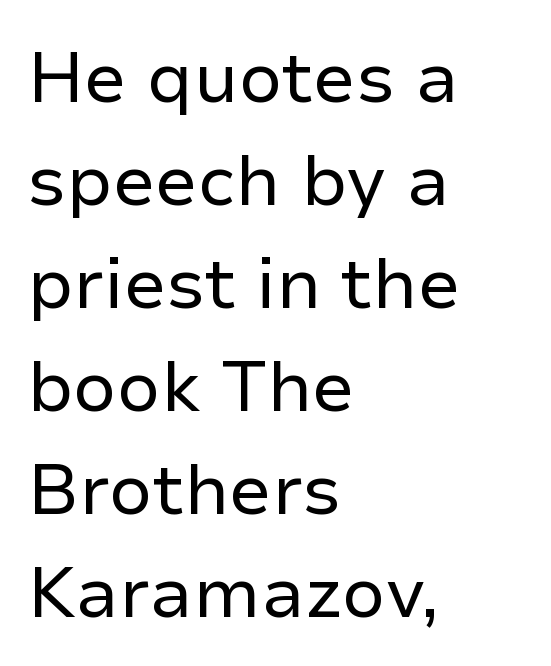
{"serif": "no", "italic": "no", "bold": "no", "weight": "regular", "width": "normal", "stroke_contrast": "low", "x_height": "medium", "monospaced": "no", "underline": "no", "align": "left", "line_spacing": "normal", "line_spacing_ratio": 1.45, "letter_spacing": "normal", "letter_spacing_em": 0.0, "glyph_px": 71}
